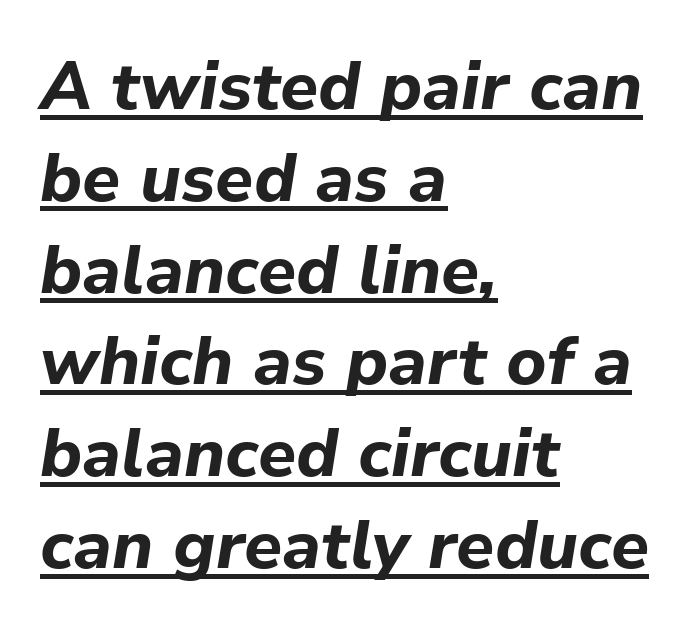
Q: Is the text bold? A: Yes.
Q: Is the text italic (slanted)? A: Yes, it leans right by about 9 degrees.
Q: Is the text underlined? A: Yes.
Q: How is the paragraph aligned? A: Left-aligned.
Q: Is the spacing between letters normal or unusually wide? A: Normal.
Q: Is the spacing between lines tight, normal or loose? A: Normal.
Q: Width (condensed, normal, or wide)? A: Normal.
Q: Stroke contrast? A: Low.
Q: x-height? A: Medium.
Q: Monospaced? A: No.
